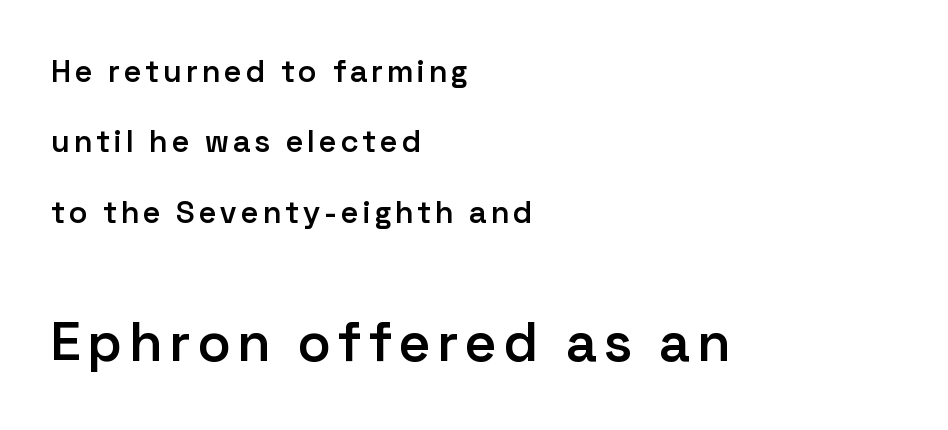
Q: Is the text bold? A: Semi-bold.
Q: Is the text italic (slanted)? A: No, it is upright.
Q: Is the typeface a serif or a sans-serif typeface? A: Sans-serif.
Q: Is the text underlined? A: No.
Q: How is the paragraph aligned? A: Left-aligned.
Q: Is the spacing between lines tight, normal or loose? A: Loose.
Q: Which block of text is set in a larger size, the first (top) or the second (bottom)? A: The second (bottom) one.
Q: Width (condensed, normal, or wide)? A: Normal.
Q: Stroke contrast? A: Low.
Q: x-height? A: Medium.
Q: Monospaced? A: No.
